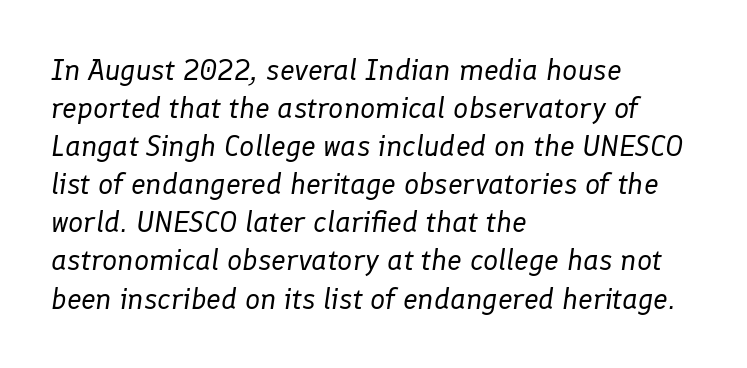
The image shows 30 px regular-weight type, italic (leaning right); set left-aligned, normal line spacing (1.27x), normal letter spacing, not underlined; low stroke contrast and a medium x-height.
